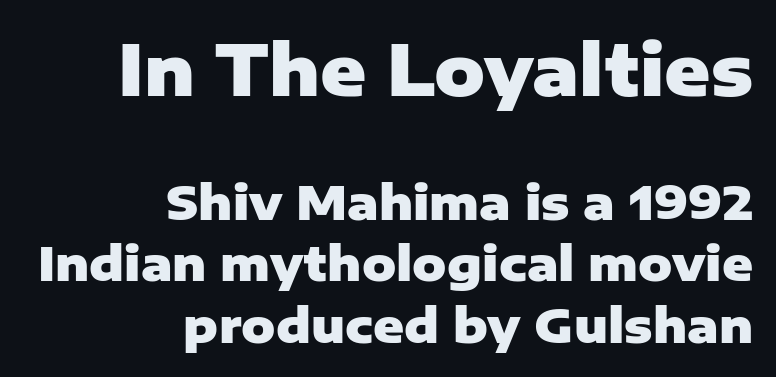
The image shows 70 px heavy sans-serif type, upright; set right-aligned, normal line spacing (1.31x), normal letter spacing, not underlined; the first (top) block is 1.49x larger; low stroke contrast and a medium x-height.
